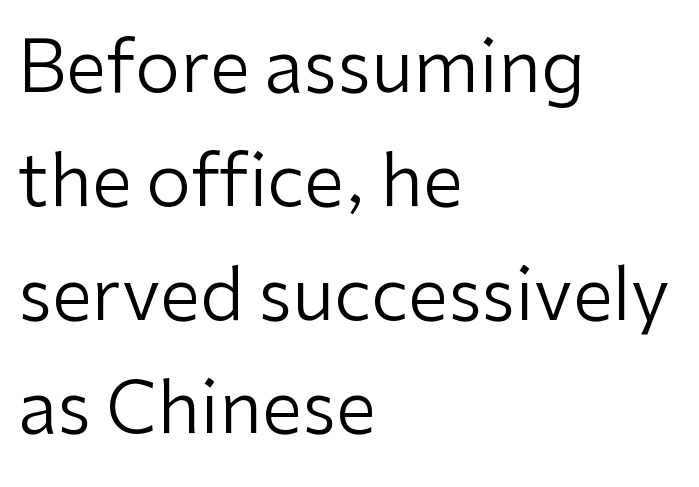
Q: Is the text bold? A: No.
Q: Is the text italic (slanted)? A: No, it is upright.
Q: Is the typeface a serif or a sans-serif typeface? A: Sans-serif.
Q: Is the text underlined? A: No.
Q: How is the paragraph aligned? A: Left-aligned.
Q: Is the spacing between letters normal or unusually wide? A: Normal.
Q: Is the spacing between lines tight, normal or loose? A: Normal.
Q: Width (condensed, normal, or wide)? A: Normal.
Q: Stroke contrast? A: Low.
Q: x-height? A: Medium.
Q: Monospaced? A: No.
